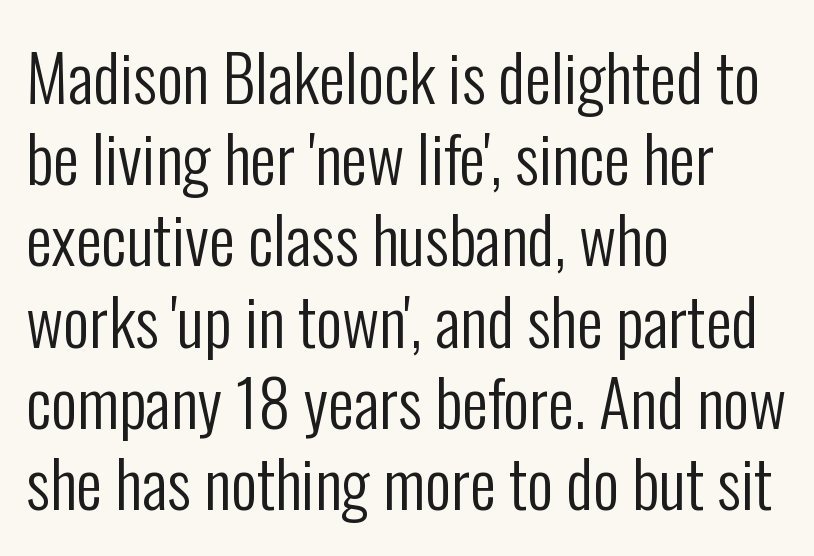
Q: Is the text bold? A: No.
Q: Is the text italic (slanted)? A: No, it is upright.
Q: Is the typeface a serif or a sans-serif typeface? A: Sans-serif.
Q: Is the text underlined? A: No.
Q: How is the paragraph aligned? A: Left-aligned.
Q: Is the spacing between letters normal or unusually wide? A: Normal.
Q: Is the spacing between lines tight, normal or loose? A: Normal.
Q: Width (condensed, normal, or wide)? A: Condensed.
Q: Stroke contrast? A: Low.
Q: x-height? A: Medium.
Q: Monospaced? A: No.
